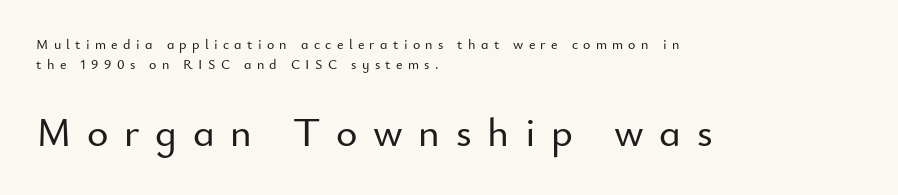
The image shows 41 px sans-serif type, upright; set left-aligned, normal line spacing (1.41x), unusually wide letter spacing (+0.38 em), not underlined; the second (bottom) block is 2.93x larger; low stroke contrast and a small x-height.
